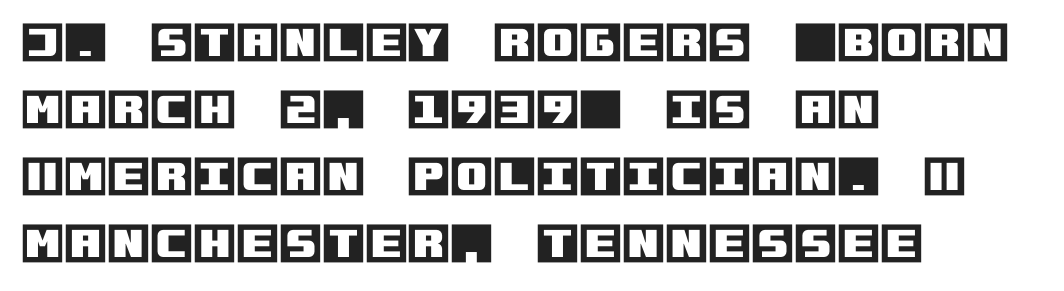
The image shows 44 px text type, upright; set left-aligned, normal line spacing (1.52x), normal letter spacing, not underlined; a large x-height.
